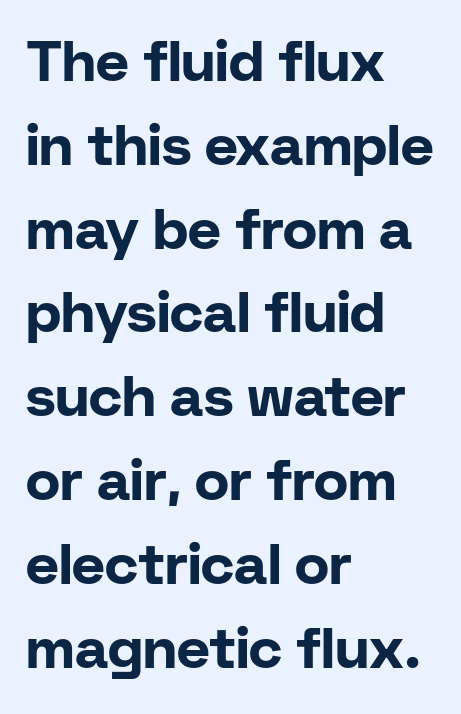
The image shows 57 px bold sans-serif type, upright; set left-aligned, normal line spacing (1.47x), normal letter spacing, not underlined; low stroke contrast and a medium x-height.
